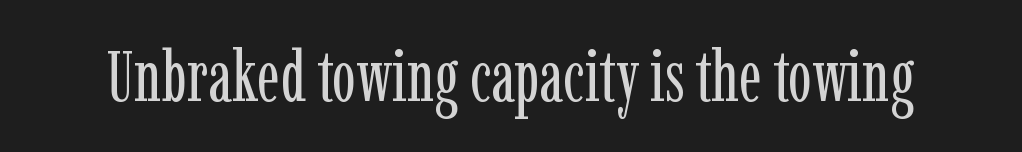
{"serif": "yes", "italic": "no", "bold": "no", "weight": "regular", "width": "condensed", "stroke_contrast": "low", "x_height": "medium", "monospaced": "no", "underline": "no", "letter_spacing": "normal", "letter_spacing_em": 0.0, "glyph_px": 71}
